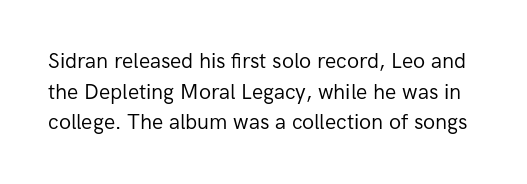
{"italic": "no", "bold": "no", "underline": "no", "line_spacing": "normal", "line_spacing_ratio": 1.46, "letter_spacing": "normal", "letter_spacing_em": 0.0, "glyph_px": 21}
